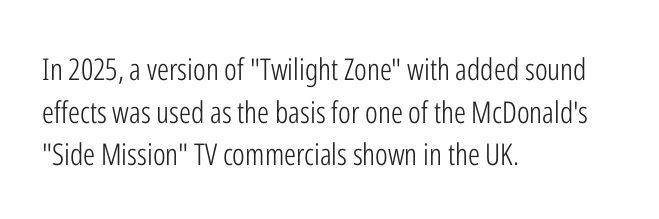
{"serif": "no", "italic": "no", "bold": "no", "weight": "light", "width": "condensed", "stroke_contrast": "low", "x_height": "medium", "monospaced": "no", "underline": "no", "align": "left", "line_spacing": "normal", "line_spacing_ratio": 1.42, "letter_spacing": "normal", "letter_spacing_em": 0.0, "glyph_px": 30}
